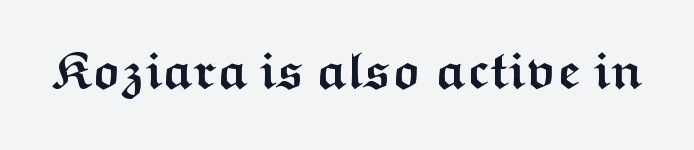
The image shows 51 px semibold, wide sans-serif type, upright; set normal letter spacing, not underlined; medium stroke contrast and a medium x-height.
